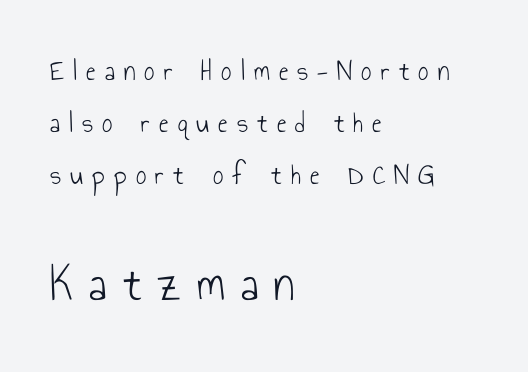
The image shows 51 px light, condensed sans-serif type, upright; set left-aligned, line spacing 1.8x, unusually wide letter spacing (+0.31 em), not underlined; the second (bottom) block is 1.76x larger; low stroke contrast and a small x-height.
